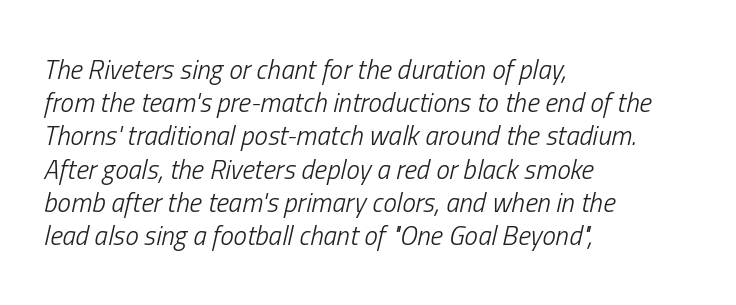
Q: Is the text bold? A: No.
Q: Is the text italic (slanted)? A: Yes, it leans right by about 13 degrees.
Q: Is the text underlined? A: No.
Q: How is the paragraph aligned? A: Left-aligned.
Q: Is the spacing between letters normal or unusually wide? A: Normal.
